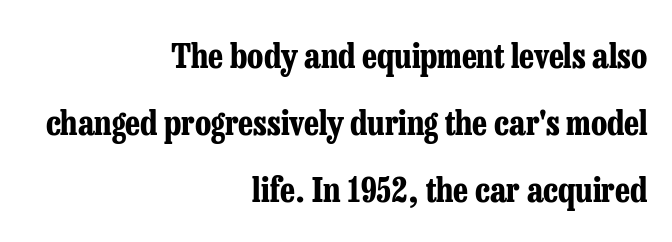
Q: Is the text bold? A: Yes.
Q: Is the text italic (slanted)? A: No, it is upright.
Q: Is the typeface a serif or a sans-serif typeface? A: Serif.
Q: Is the text underlined? A: No.
Q: How is the paragraph aligned? A: Right-aligned.
Q: Is the spacing between letters normal or unusually wide? A: Normal.
Q: Is the spacing between lines tight, normal or loose? A: Loose.
Q: Width (condensed, normal, or wide)? A: Condensed.
Q: Stroke contrast? A: Low.
Q: x-height? A: Medium.
Q: Monospaced? A: No.
